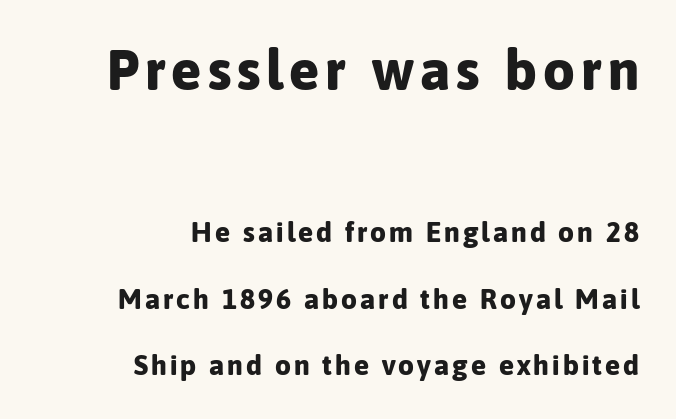
You could not count columns in this text — the font is proportionally spaced. This rendering uses right alignment, leaving the left contour irregular. The letters stand upright; this is a roman face. Vertical spacing — loose. No feet cap the strokes, marking this as sans-serif type. Clear beneath every line of the passage.
